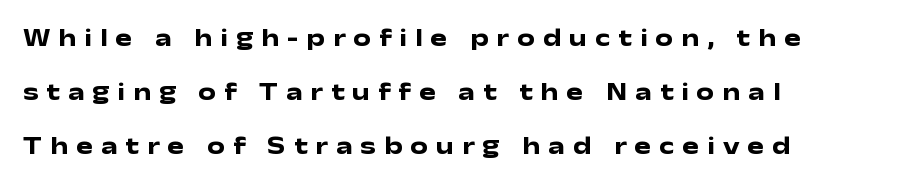
{"italic": "no", "bold": "yes", "underline": "no", "align": "left", "line_spacing": "loose", "line_spacing_ratio": 2.17, "letter_spacing": "wide", "letter_spacing_em": 0.32, "glyph_px": 25}
